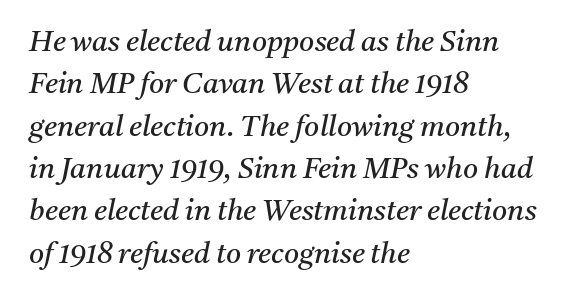
Old-style or modern, the face here clearly has serifs. The setting favours the left margin, as ordinary paragraphs usually do. A normal amount of white space separates one row of letters from the next. The axis of the letterforms is tilted away from vertical.
